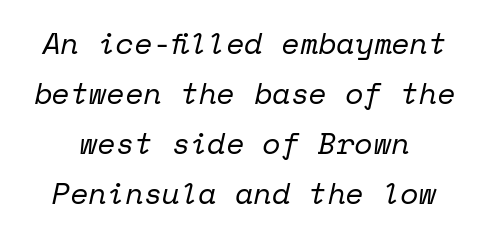
{"serif": "yes", "italic": "yes", "lean": "right", "slant_degrees": 12, "bold": "no", "weight": "regular", "width": "normal", "stroke_contrast": "low", "x_height": "medium", "monospaced": "yes", "underline": "no", "line_spacing": "normal", "line_spacing_ratio": 1.67, "letter_spacing": "normal", "letter_spacing_em": 0.0, "glyph_px": 30}
